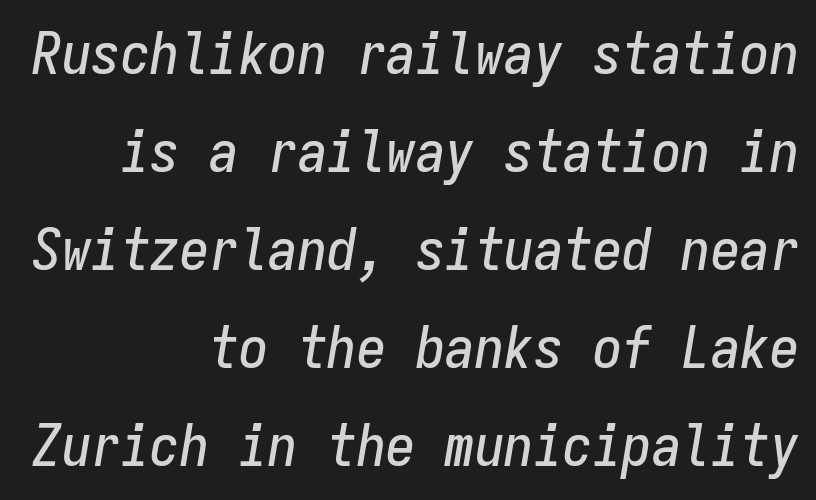
The image shows 59 px condensed type, italic (leaning right), monospaced; set right-aligned, normal line spacing (1.66x), normal letter spacing, not underlined; low stroke contrast and a medium x-height.
